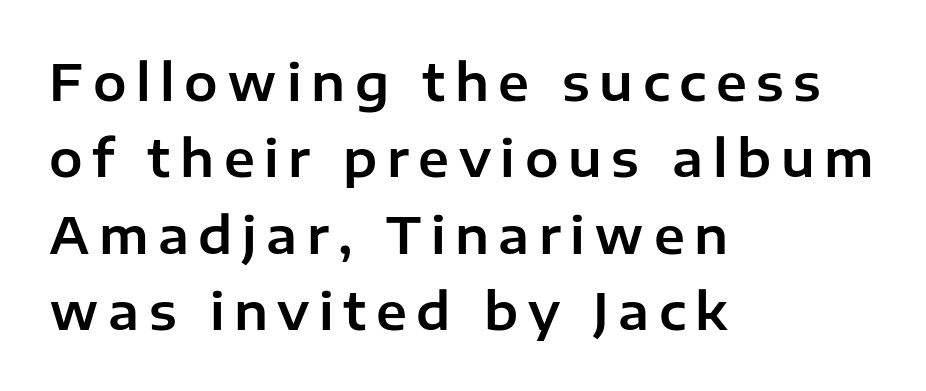
Q: Is the text italic (slanted)? A: No, it is upright.
Q: Is the typeface a serif or a sans-serif typeface? A: Sans-serif.
Q: Is the text underlined? A: No.
Q: How is the paragraph aligned? A: Left-aligned.
Q: Is the spacing between lines tight, normal or loose? A: Normal.
Q: Width (condensed, normal, or wide)? A: Normal.
Q: Stroke contrast? A: Low.
Q: x-height? A: Medium.
Q: Monospaced? A: No.
